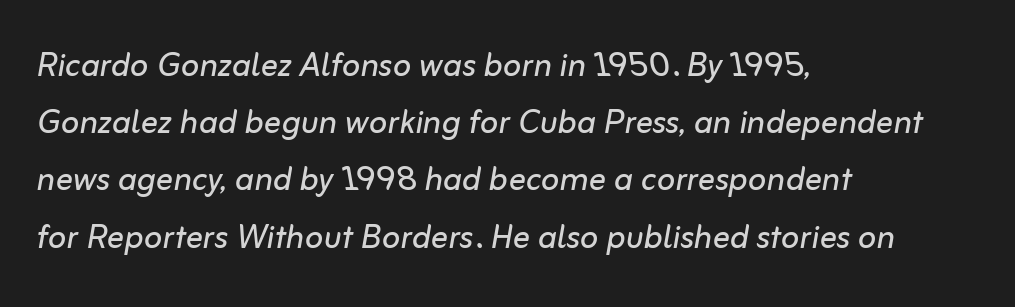
Check under the words: just untouched page. Line beginnings align vertically; line endings do not. These lines sit exactly where default settings would place them. Rendered with sloped, italic letterforms.
